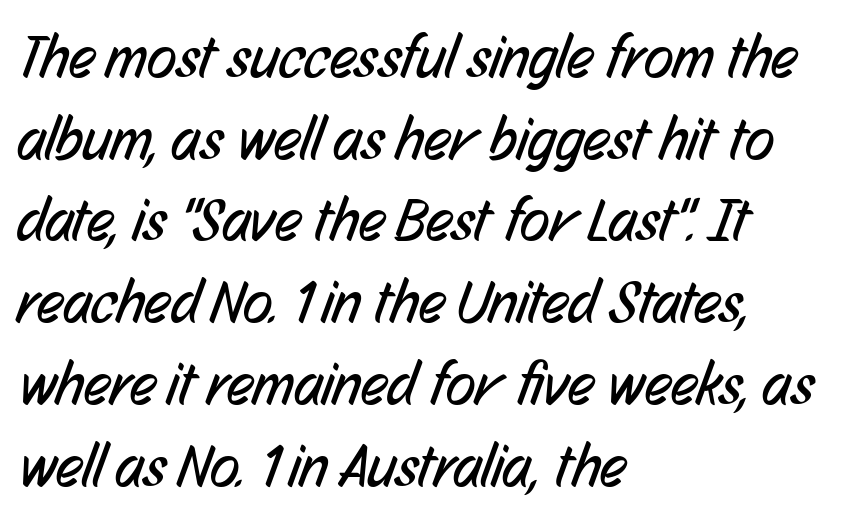
{"serif": "no", "bold": "no", "weight": "regular", "width": "condensed", "stroke_contrast": "low", "x_height": "medium", "monospaced": "no", "underline": "no", "align": "left", "line_spacing": "normal", "line_spacing_ratio": 1.34, "letter_spacing": "normal", "letter_spacing_em": 0.0, "glyph_px": 61}
